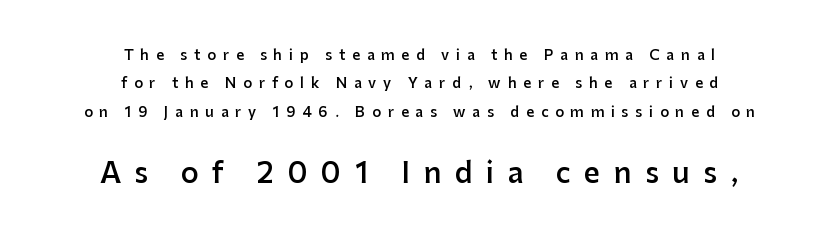
The image shows 28 px semibold sans-serif type, upright; set centered, loose line spacing (2.03x), unusually wide letter spacing (+0.48 em), not underlined; the second (bottom) block is 2.0x larger; low stroke contrast and a medium x-height.
